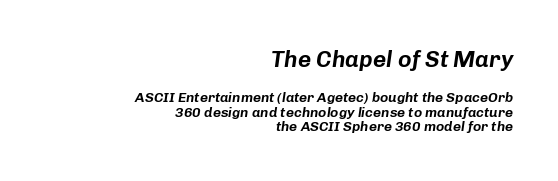
Q: Is the text italic (slanted)? A: Yes, it leans right by about 8 degrees.
Q: Is the text underlined? A: No.
Q: How is the paragraph aligned? A: Right-aligned.
Q: Is the spacing between letters normal or unusually wide? A: Normal.
Q: Is the spacing between lines tight, normal or loose? A: Tight.
Q: Which block of text is set in a larger size, the first (top) or the second (bottom)? A: The first (top) one.
